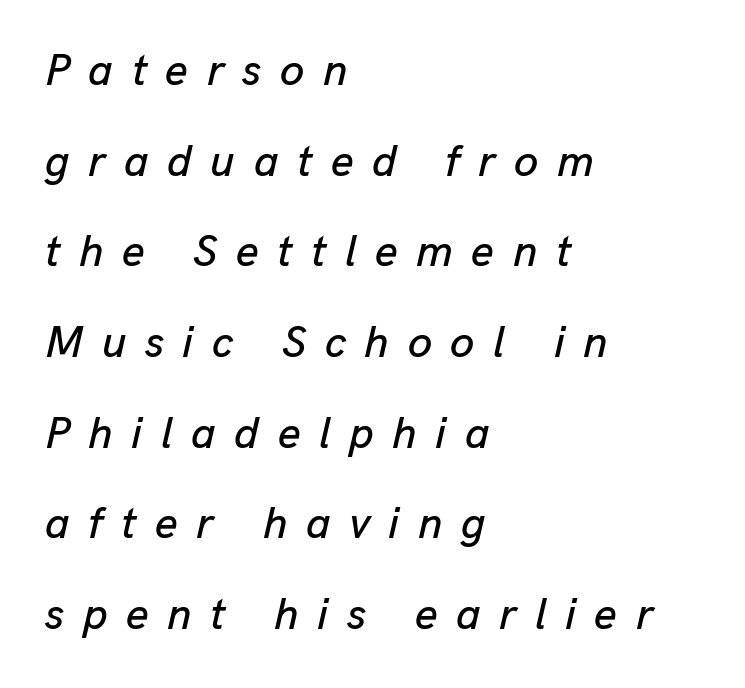
Q: Is the text italic (slanted)? A: Yes, it leans right by about 13 degrees.
Q: Is the text underlined? A: No.
Q: How is the paragraph aligned? A: Left-aligned.
Q: Is the spacing between letters normal or unusually wide? A: Unusually wide.
Q: Is the spacing between lines tight, normal or loose? A: Loose.
Q: Width (condensed, normal, or wide)? A: Normal.
Q: Stroke contrast? A: Low.
Q: x-height? A: Medium.
Q: Monospaced? A: No.
